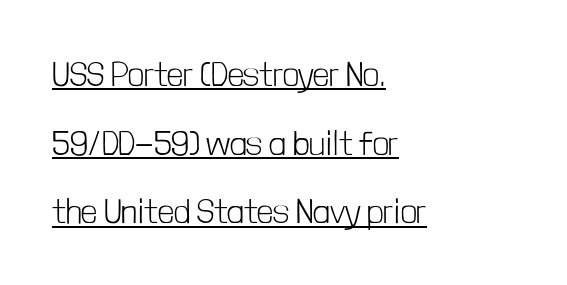
The image shows 35 px light, condensed sans-serif type, upright; set left-aligned, loose line spacing (1.96x), normal letter spacing, underlined; low stroke contrast and a medium x-height.
